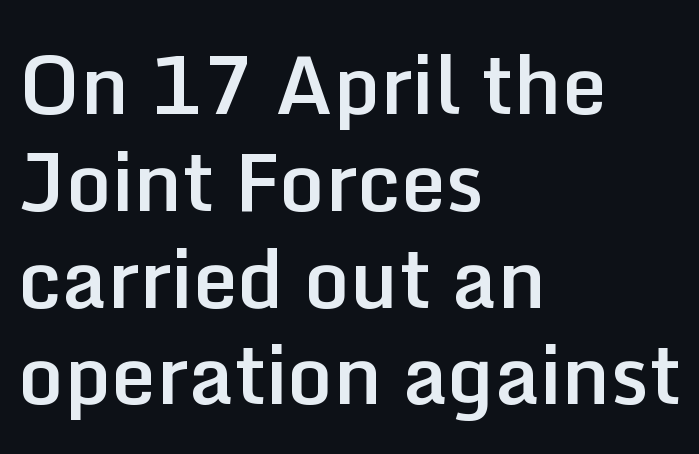
The text was rendered using a sans face with plain stroke endings. Leftover space on each line is placed entirely after the last word. Glance below the letters and you will spot only blank space. What weight is shown? A semibold, between regular and bold. Short note: letters normally spaced. The rendering uses natural spacing where letterforms have individual widths.
